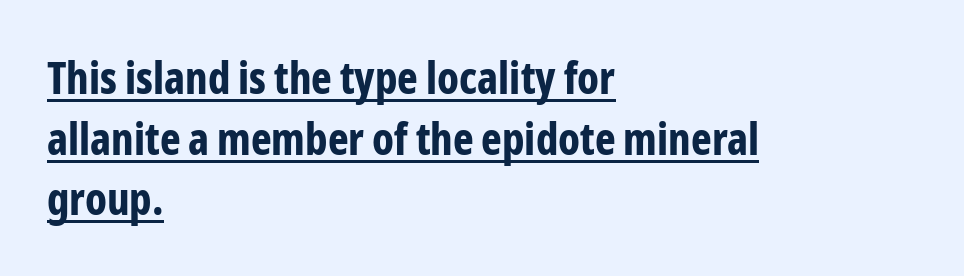
{"serif": "no", "italic": "no", "bold": "yes", "weight": "bold", "width": "condensed", "stroke_contrast": "low", "x_height": "medium", "monospaced": "no", "underline": "yes", "align": "left", "line_spacing": "normal", "line_spacing_ratio": 1.38, "letter_spacing": "normal", "letter_spacing_em": 0.0, "glyph_px": 44}
